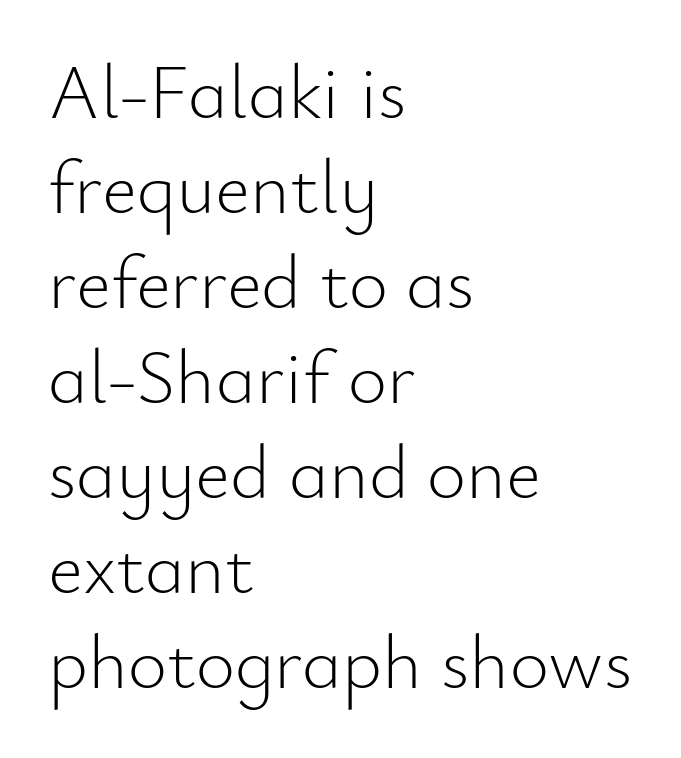
The type is set solid horizontally, with unmodified tracking. A typesetter would mark this as roman, not italic. Has an underline been added? It has not. The letters carry no serifs — their stems end cleanly without finishing strokes.
